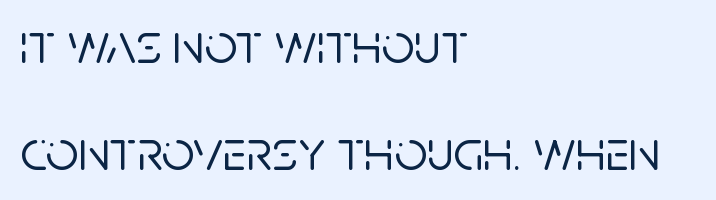
This rendering employs a face without finishing strokes, i.e., a sans-serif. Compared with a centered layout, this one pins lines to the left instead. You could not count columns in this text — the font is proportionally spaced. Descenders hang freely into open space. Short note: letters normally spaced.
